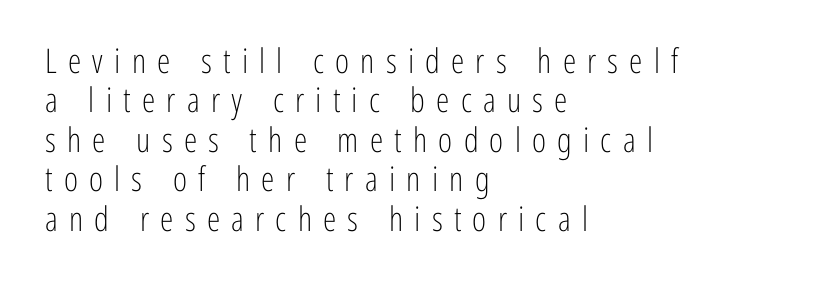
{"serif": "no", "italic": "no", "bold": "no", "weight": "light", "width": "condensed", "stroke_contrast": "low", "x_height": "medium", "monospaced": "no", "underline": "no", "align": "left", "line_spacing_ratio": 1.16, "letter_spacing": "wide", "letter_spacing_em": 0.33, "glyph_px": 34}
